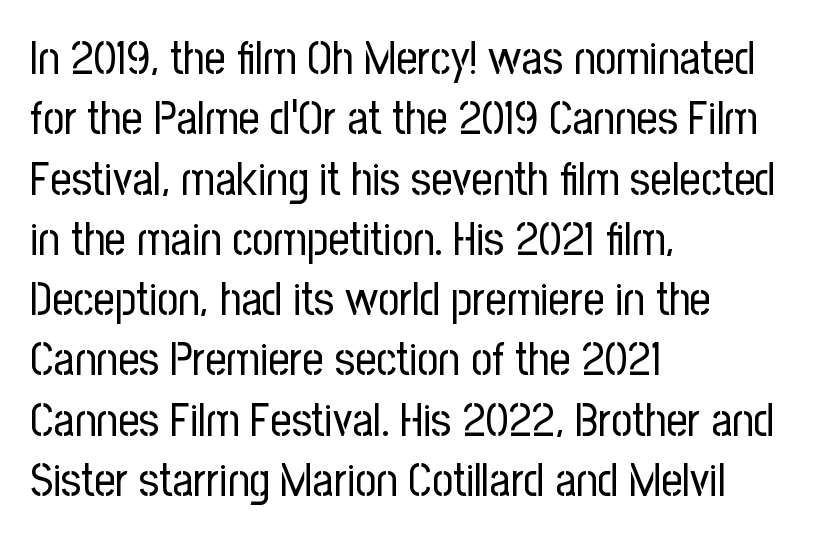
The image shows 46 px regular-weight, condensed sans-serif type, upright; set left-aligned, normal line spacing (1.31x), normal letter spacing, not underlined; low stroke contrast and a medium x-height.
